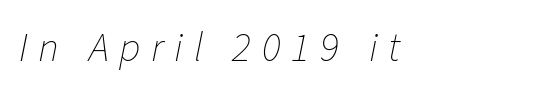
The passage shown is typed in a proportional face where columns would drift. Caption: face not bold, strokes unweighted. The rendering inserts visible extra space after every character. Decoration check: the copy has no underline. In terms of posture, this sample is oblique.
